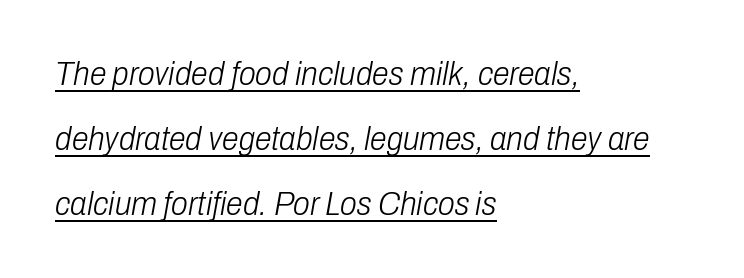
{"italic": "yes", "lean": "right", "slant_degrees": 10, "bold": "no", "weight": "light", "width": "condensed", "stroke_contrast": "low", "x_height": "medium", "monospaced": "no", "underline": "yes", "align": "left", "line_spacing": "loose", "line_spacing_ratio": 1.91, "letter_spacing": "normal", "letter_spacing_em": 0.0, "glyph_px": 34}
